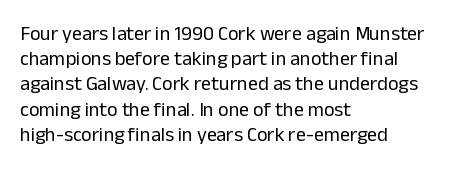
How would I describe the line gaps? Plain and ordinary. Stem width sits at or under what a default text font uses. Posture: straight, roman, zero tilt. Underlining? Definitely not there. How are the letters spaced? Ordinarily, with no added tracking. Alignment: flush left.
